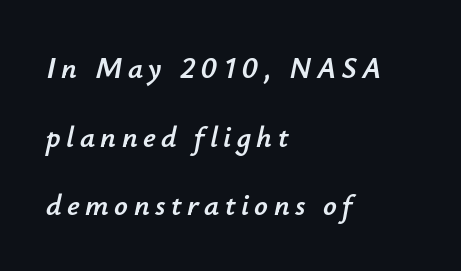
The image shows 30 px text type, italic (leaning right); set left-aligned, loose line spacing (2.29x), not underlined; low stroke contrast and a small x-height.
